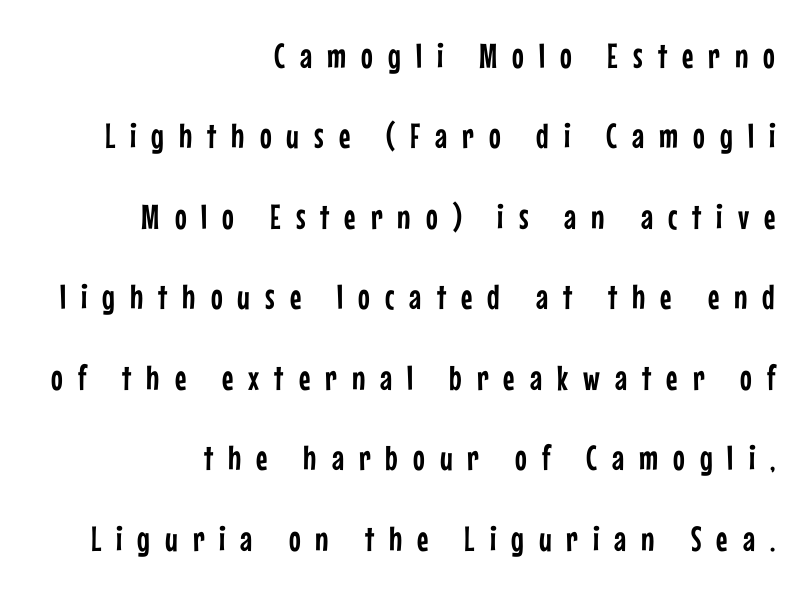
The image shows 35 px condensed sans-serif type, upright; set right-aligned, loose line spacing (2.3x), unusually wide letter spacing (+0.43 em), not underlined; low stroke contrast and a medium x-height.
